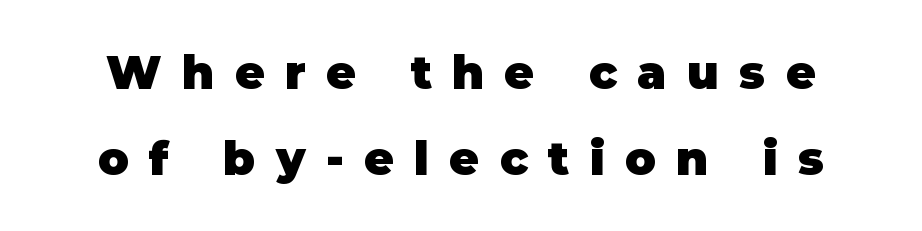
The lettering stays uniformly vertical, giving the passage a roman look. Every letter is thick-stroked: bold, no question. The passage shown is typeset with a sans-serif family. The glyphs are unaccompanied by any horizontal stroke below them. The letters are spread apart with noticeably loose tracking. Note the varied advance widths — an 'i' is clearly narrower than an 'm'.
